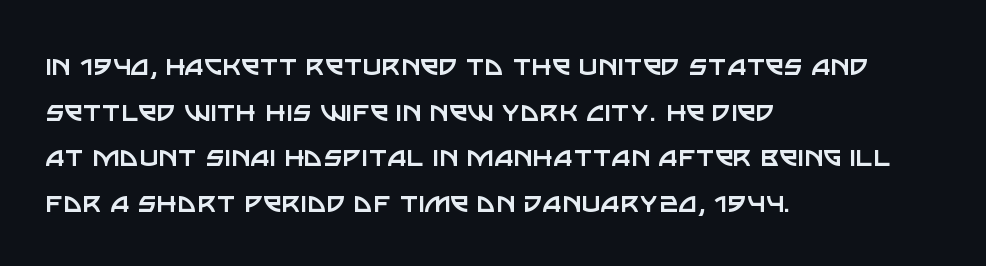
The letters stand upright; this is a roman face. Where is the straight margin? On the left. A quiet, ordinary-to-light weight characterises the typeface. Here the glyphs are tracked normally, forming tight word shapes. Note the varied advance widths — an 'i' is clearly narrower than an 'm'.
